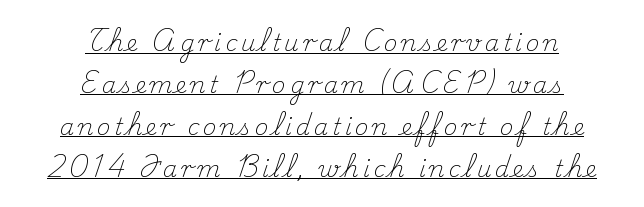
The image shows 23 px text type; set centered, line spacing 1.82x, underlined.
